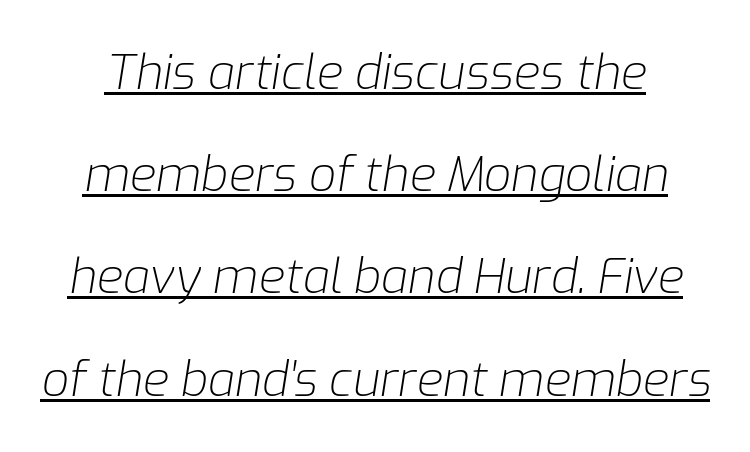
Q: Is the text bold? A: No.
Q: Is the text italic (slanted)? A: Yes, it leans right by about 9 degrees.
Q: Is the text underlined? A: Yes.
Q: Is the spacing between letters normal or unusually wide? A: Normal.
Q: Is the spacing between lines tight, normal or loose? A: Loose.
Q: Width (condensed, normal, or wide)? A: Normal.
Q: Stroke contrast? A: Low.
Q: x-height? A: Medium.
Q: Monospaced? A: No.
